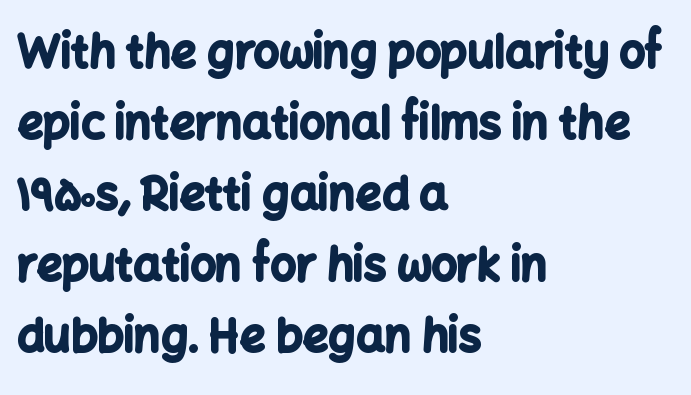
The image shows 45 px bold sans-serif type, upright; set left-aligned, normal line spacing (1.58x), normal letter spacing, not underlined; low stroke contrast and a medium x-height.
